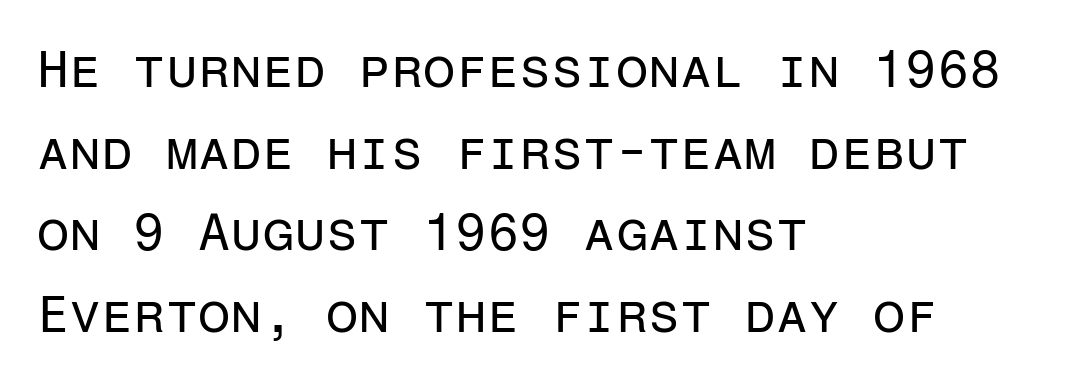
The image shows 52 px regular-weight sans-serif type, upright, monospaced; set left-aligned, normal line spacing (1.57x), normal letter spacing, not underlined; low stroke contrast and a medium x-height.
